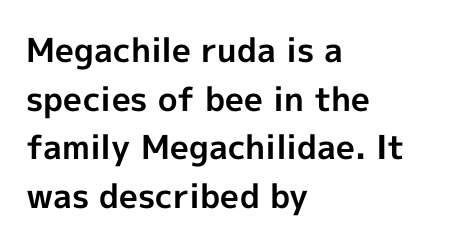
The font family rendered here belongs to the sans-serif group. How would I describe the line gaps? Plain and ordinary. A bare baseline throughout the passage. Each line starts at the same left margin while the right side varies. In terms of posture, this sample is upright.
